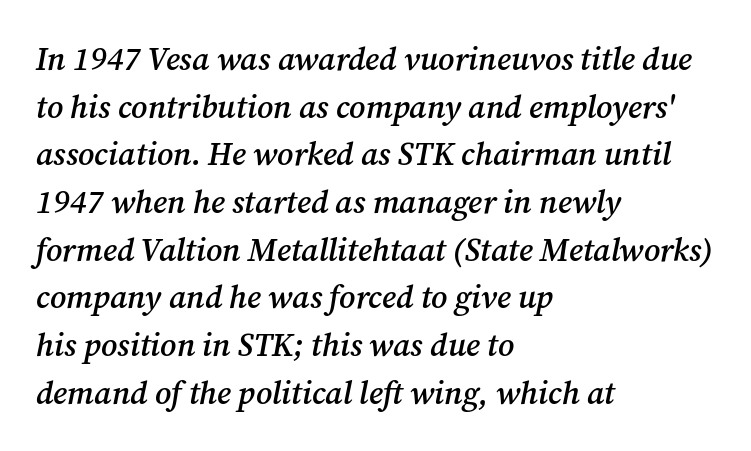
Summary of vertical rhythm: regular, with standard interline spacing. Spacing verdict: proportional, widths tailored to each character. You could call the tracking neutral — neither tight nor loose. The paragraph has a hard left edge and a soft right edge.
